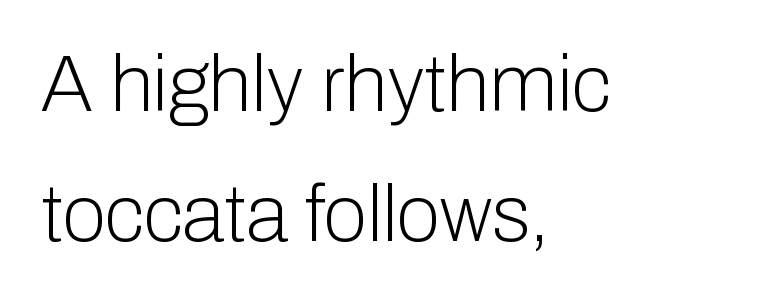
The image shows 79 px light sans-serif type, upright; set left-aligned, normal line spacing (1.64x), normal letter spacing, not underlined; low stroke contrast and a medium x-height.
